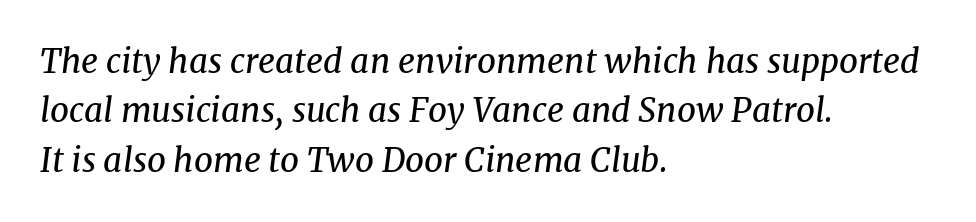
{"serif": "yes", "italic": "yes", "lean": "right", "slant_degrees": 8, "bold": "no", "weight": "regular", "width": "normal", "stroke_contrast": "medium", "x_height": "medium", "monospaced": "no", "underline": "no", "align": "left", "line_spacing": "normal", "line_spacing_ratio": 1.5, "letter_spacing": "normal", "letter_spacing_em": 0.0, "glyph_px": 33}
